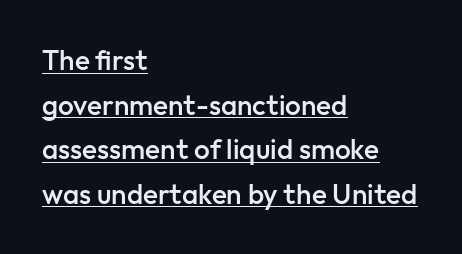
{"serif": "no", "italic": "no", "bold": "semi", "weight": "semibold", "width": "normal", "stroke_contrast": "low", "x_height": "medium", "monospaced": "no", "underline": "yes", "align": "left", "line_spacing": "normal", "line_spacing_ratio": 1.59, "letter_spacing": "normal", "letter_spacing_em": 0.0, "glyph_px": 28}
